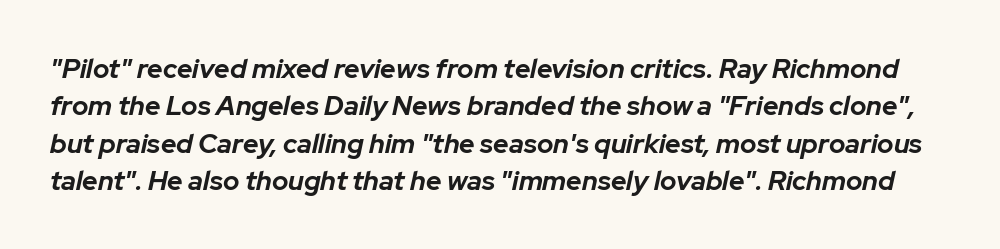
Heft: maximum for text — a bold. Leading matches the norm, producing a regular column. The foot of each line stays bare and open. You can tell it's italic because the verticals aren't actually vertical.
